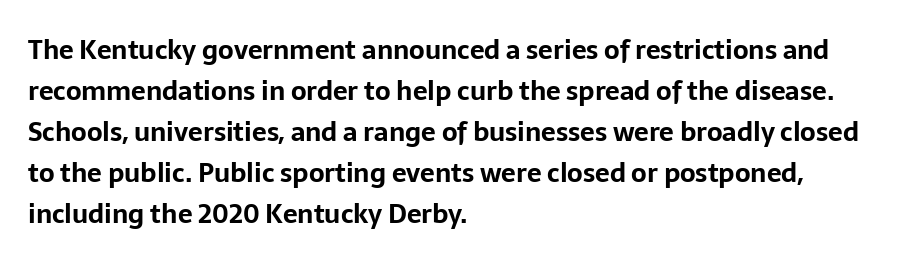
Standard letterfit; no display-style spreading of the glyphs. Compared with typical paragraphs, the rows here are spaced about the same. A bare baseline throughout the passage. Every stem runs plumb, perpendicular to the baseline. The typesetter chose a ragged-right arrangement here. The font is running at its bold setting.
